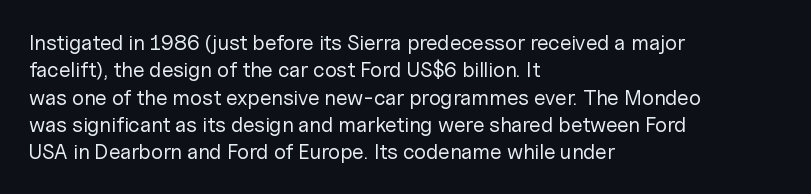
Reading down the block, your eye returns to a fixed left position each line. The weight tops out at a normal text grade. Interline gaps are of average width in this sample. The letters sit at their default tracking, neither squeezed nor spread.
